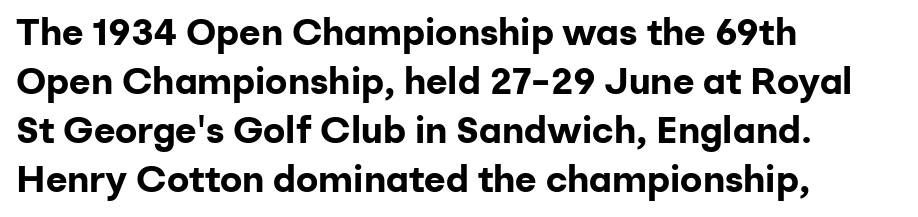
{"serif": "no", "italic": "no", "bold": "yes", "weight": "bold", "width": "normal", "stroke_contrast": "low", "x_height": "medium", "monospaced": "no", "underline": "no", "align": "left", "line_spacing": "normal", "line_spacing_ratio": 1.32, "letter_spacing": "normal", "letter_spacing_em": 0.0, "glyph_px": 37}
